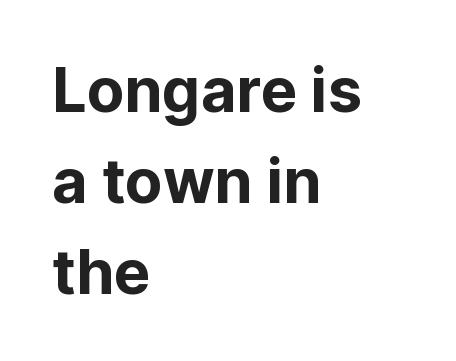
{"serif": "no", "italic": "no", "width": "normal", "stroke_contrast": "low", "x_height": "medium", "monospaced": "no", "underline": "no", "align": "left", "line_spacing": "normal", "line_spacing_ratio": 1.49, "letter_spacing": "normal", "letter_spacing_em": 0.0, "glyph_px": 61}
